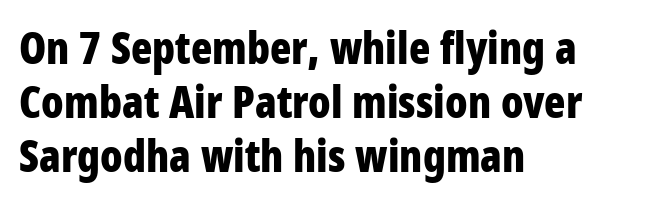
{"serif": "no", "italic": "no", "bold": "yes", "weight": "bold", "width": "condensed", "stroke_contrast": "low", "x_height": "large", "monospaced": "no", "underline": "no", "align": "left", "line_spacing_ratio": 1.23, "letter_spacing": "normal", "letter_spacing_em": 0.0, "glyph_px": 44}
